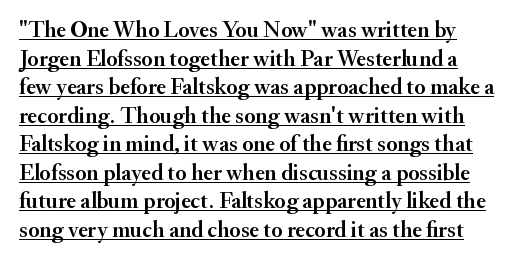
Q: Is the text italic (slanted)? A: No, it is upright.
Q: Is the text underlined? A: Yes.
Q: Is the spacing between letters normal or unusually wide? A: Normal.
